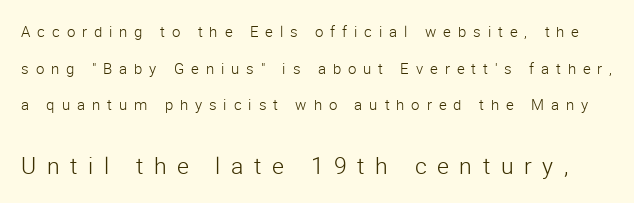
The image shows 23 px text type, upright; set loose line spacing (2.44x), unusually wide letter spacing (+0.46 em), not underlined; the second (bottom) block is 1.53x larger.
